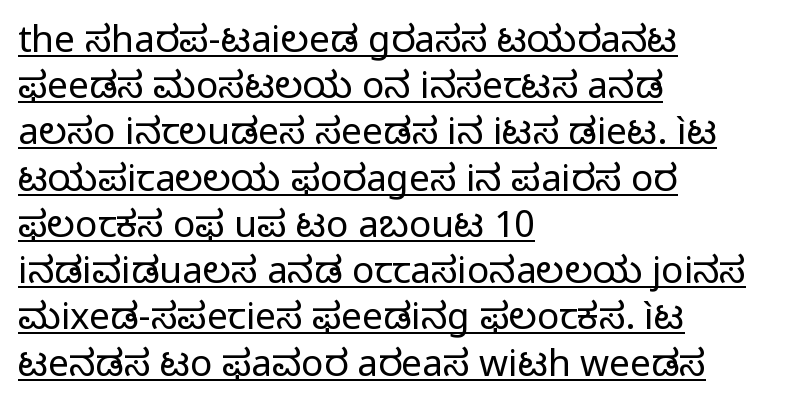
Q: Is the text bold? A: No.
Q: Is the text italic (slanted)? A: No, it is upright.
Q: Is the typeface a serif or a sans-serif typeface? A: Sans-serif.
Q: Is the text underlined? A: Yes.
Q: How is the paragraph aligned? A: Left-aligned.
Q: Is the spacing between letters normal or unusually wide? A: Normal.
Q: Is the spacing between lines tight, normal or loose? A: Normal.
Q: Width (condensed, normal, or wide)? A: Normal.
Q: Stroke contrast? A: Low.
Q: x-height? A: Medium.
Q: Monospaced? A: No.
